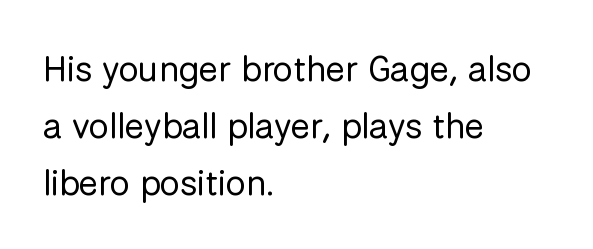
Q: Is the text bold? A: No.
Q: Is the text italic (slanted)? A: No, it is upright.
Q: Is the typeface a serif or a sans-serif typeface? A: Sans-serif.
Q: Is the text underlined? A: No.
Q: How is the paragraph aligned? A: Left-aligned.
Q: Is the spacing between letters normal or unusually wide? A: Normal.
Q: Is the spacing between lines tight, normal or loose? A: Normal.
Q: Width (condensed, normal, or wide)? A: Normal.
Q: Stroke contrast? A: Low.
Q: x-height? A: Medium.
Q: Monospaced? A: No.
